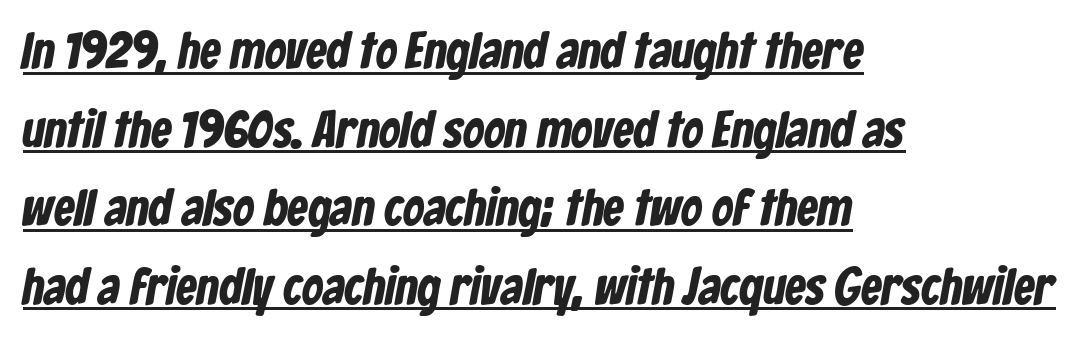
Look at the bottom of the vertical strokes: they stop flat, with no serifs. Descenders here cross a horizontal rule under the line. How heavy is the stroke? Heavy — this is a bold. These lines keep a tight, regular rhythm from letter to letter. Each letter keeps its own natural width here, so spacing adapts to shape. Notice how descenders clear the ascenders below comfortably — that's standard leading.
